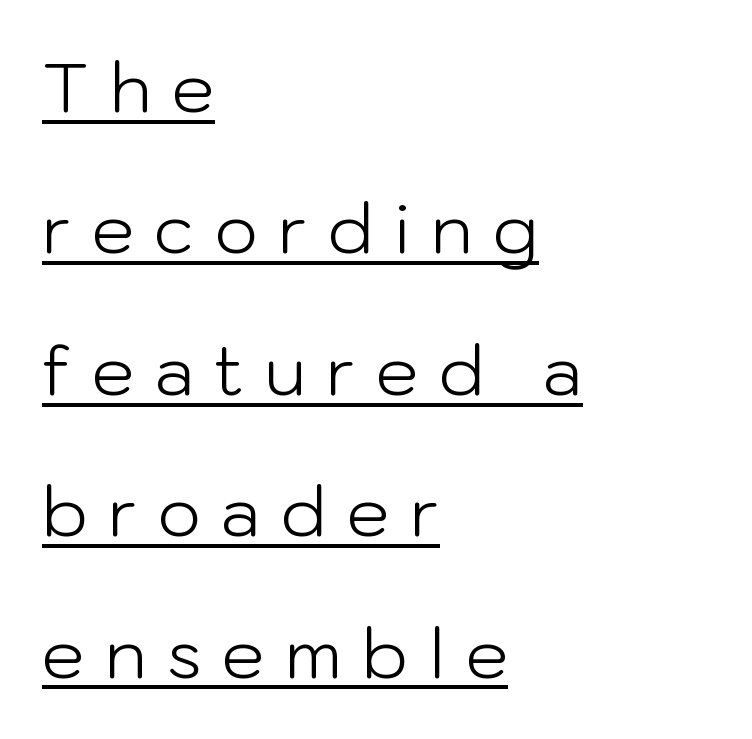
Q: Is the text bold? A: No.
Q: Is the text italic (slanted)? A: No, it is upright.
Q: Is the typeface a serif or a sans-serif typeface? A: Sans-serif.
Q: Is the text underlined? A: Yes.
Q: How is the paragraph aligned? A: Left-aligned.
Q: Is the spacing between letters normal or unusually wide? A: Unusually wide.
Q: Is the spacing between lines tight, normal or loose? A: Loose.
Q: Width (condensed, normal, or wide)? A: Normal.
Q: Stroke contrast? A: Low.
Q: x-height? A: Medium.
Q: Monospaced? A: No.
